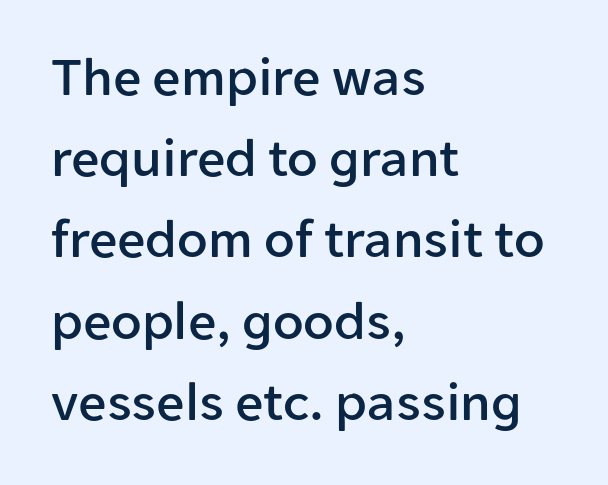
Vertical strokes here are truly vertical. Vertically, the passage feels balanced, rows spaced as you'd expect. Is this a fixed-width face? No — the glyphs have proportional, varying widths. What stands out about the letter spacing? Nothing — it is the standard amount. This sample uses a sans-serif face.
